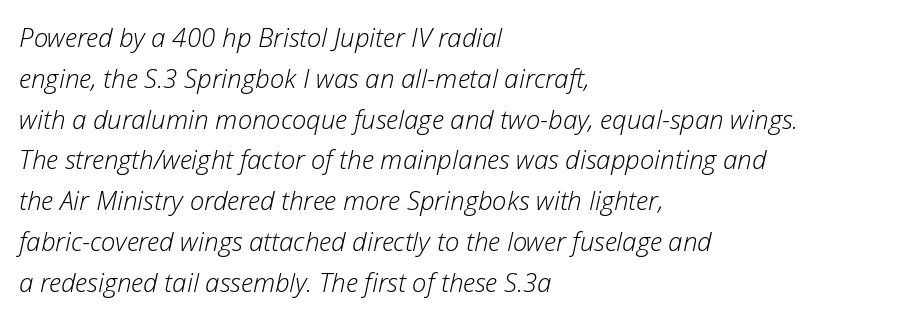
Nobody drew a line under any word here. Casual observation: everything's shoved over to the left. This sample keeps an unexceptional amount of space between lines. Look at the tracking — it's just the regular setting, nothing added. Compared with ordinary roman type, these characters are visibly tilted.
